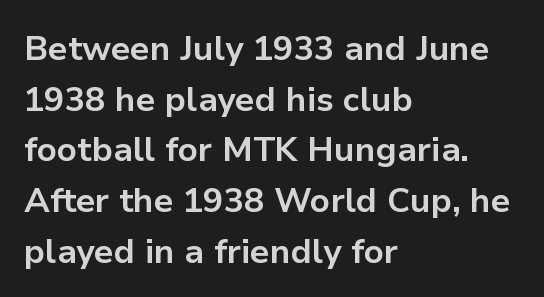
The image shows 34 px bold sans-serif type, upright; set left-aligned, normal line spacing (1.49x), normal letter spacing, not underlined; low stroke contrast and a medium x-height.
